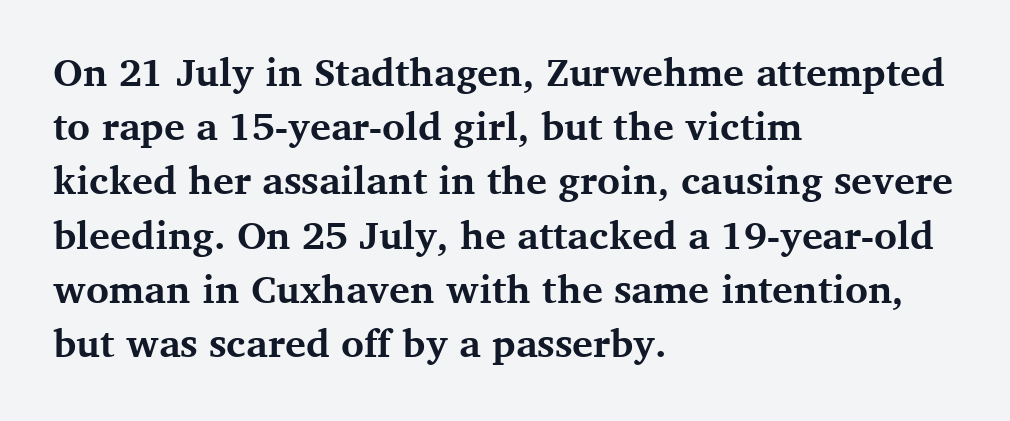
The image shows 39 px bold serif type, upright; set left-aligned, normal line spacing (1.39x), normal letter spacing, not underlined; medium stroke contrast and a medium x-height.
